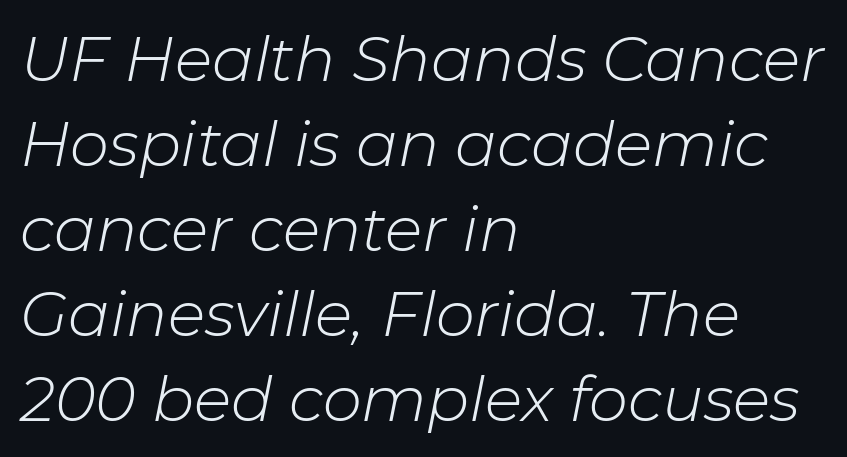
The image shows 62 px light type, italic (leaning right); set left-aligned, normal line spacing (1.37x), normal letter spacing, not underlined; low stroke contrast and a medium x-height.
